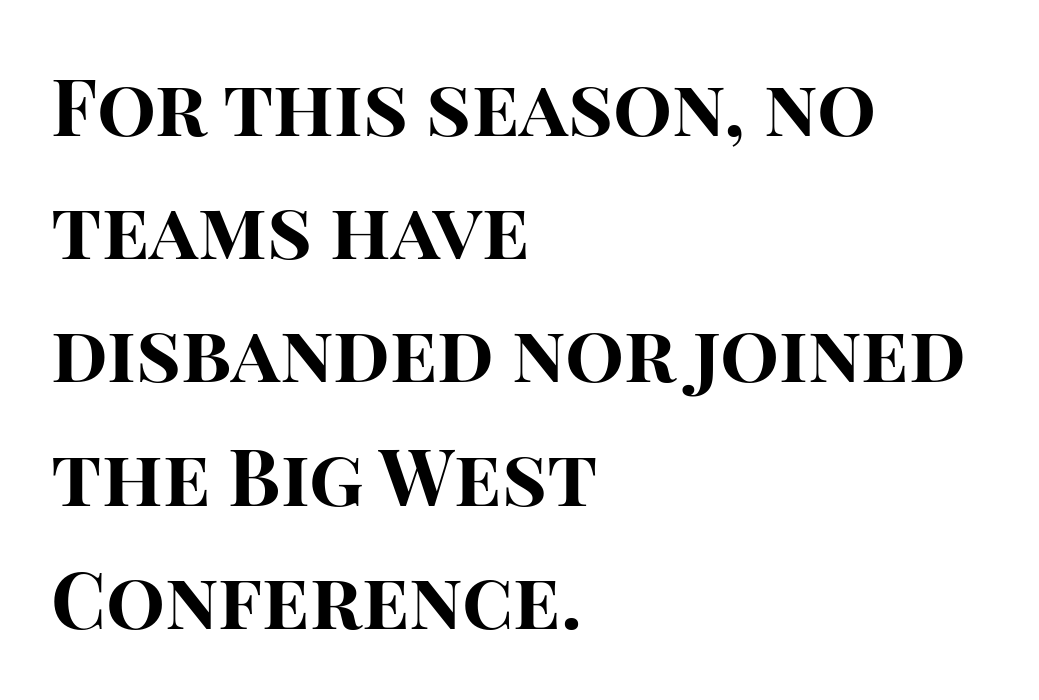
{"serif": "no", "italic": "no", "bold": "yes", "weight": "bold", "width": "normal", "stroke_contrast": "high", "x_height": "large", "monospaced": "no", "underline": "no", "align": "left", "line_spacing": "normal", "line_spacing_ratio": 1.58, "letter_spacing": "normal", "letter_spacing_em": 0.0, "glyph_px": 78}
